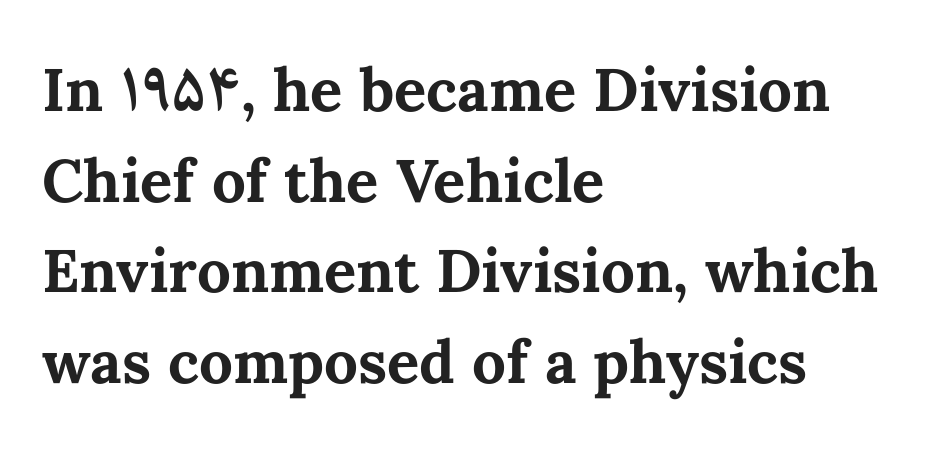
Nope, not italic — everything's standing straight. Note the varied advance widths — an 'i' is clearly narrower than an 'm'. In terms of letterspacing, this is plain default setting. Emphasis by weight is at full strength: bold. Leading matches the norm, producing a regular column.
